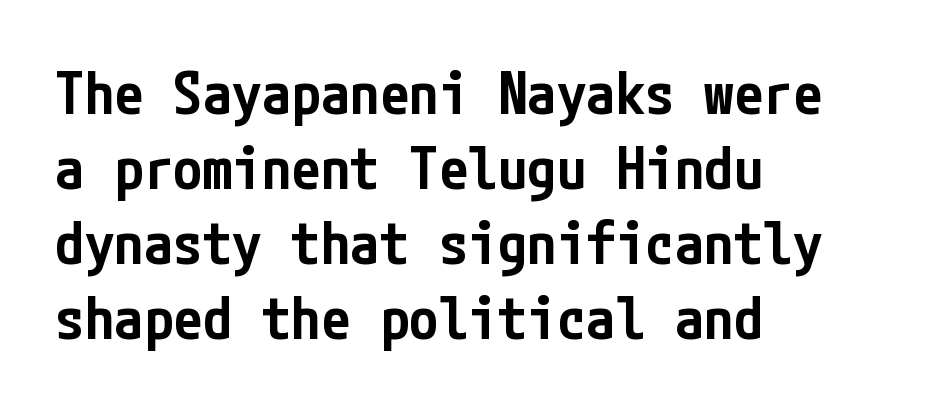
The image shows 59 px semibold, condensed sans-serif type, upright; set left-aligned, normal line spacing (1.27x), normal letter spacing, not underlined; low stroke contrast and a medium x-height.
